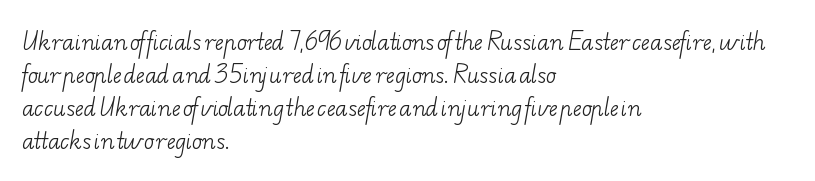
Q: Is the text bold? A: No.
Q: Is the text underlined? A: No.
Q: How is the paragraph aligned? A: Left-aligned.
Q: Is the spacing between letters normal or unusually wide? A: Normal.
Q: Is the spacing between lines tight, normal or loose? A: Normal.
